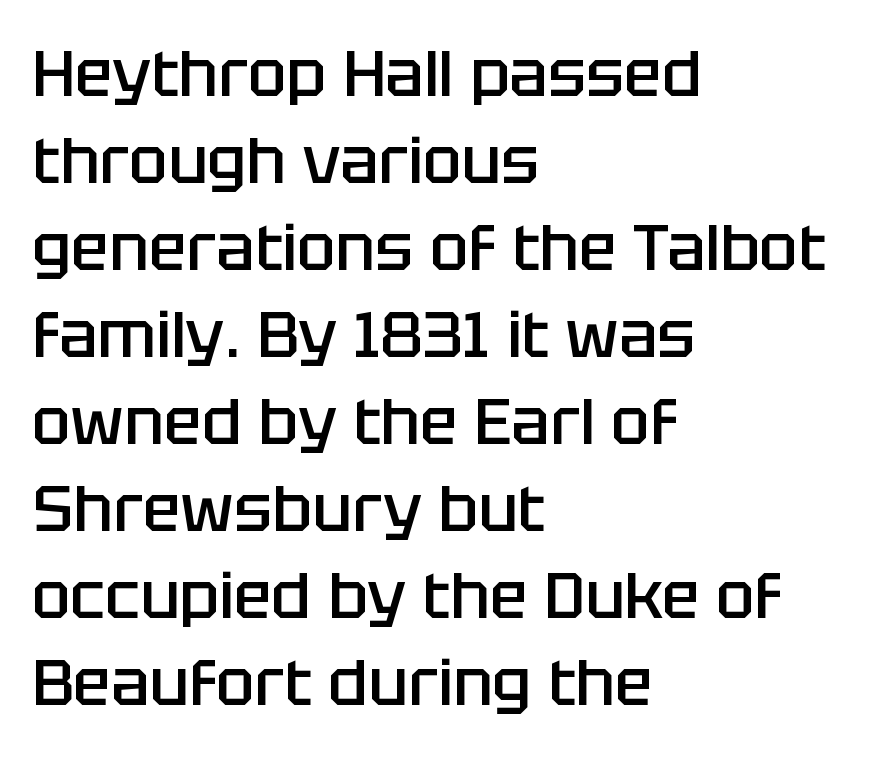
The image shows 64 px semibold sans-serif type, upright; set left-aligned, normal line spacing (1.36x), normal letter spacing, not underlined; low stroke contrast and a large x-height.
